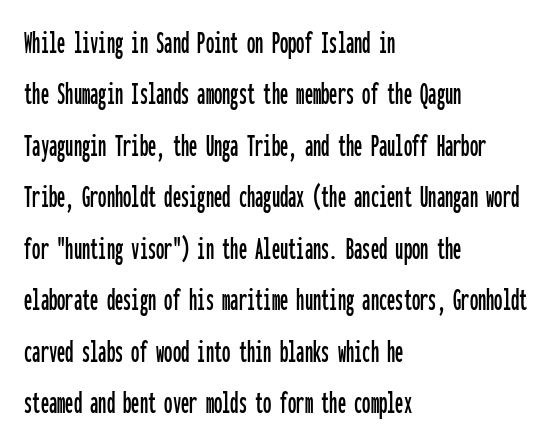
{"serif": "no", "italic": "no", "width": "condensed", "stroke_contrast": "low", "x_height": "medium", "monospaced": "yes", "underline": "no", "align": "left", "line_spacing": "normal", "line_spacing_ratio": 1.56, "letter_spacing": "normal", "letter_spacing_em": 0.0, "glyph_px": 33}
